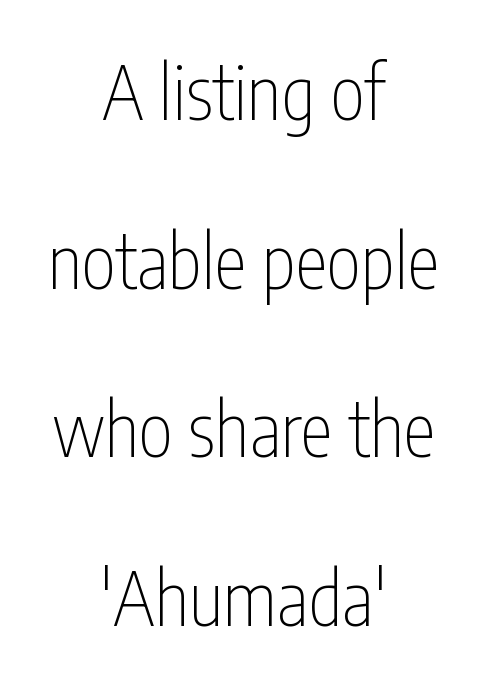
{"serif": "no", "italic": "no", "bold": "no", "weight": "thin", "width": "condensed", "stroke_contrast": "low", "x_height": "medium", "monospaced": "no", "underline": "no", "align": "center", "line_spacing": "loose", "line_spacing_ratio": 2.28, "letter_spacing": "normal", "letter_spacing_em": 0.0, "glyph_px": 74}
